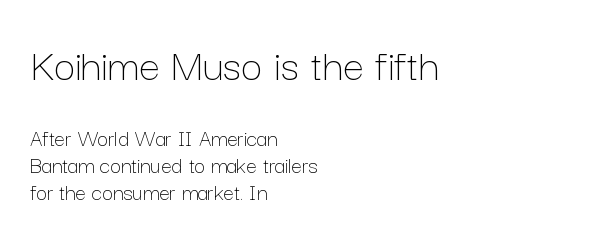
{"italic": "no", "bold": "no", "weight": "thin", "width": "normal", "stroke_contrast": "low", "x_height": "medium", "monospaced": "no", "underline": "no", "align": "left", "line_spacing": "tight", "line_spacing_ratio": 1.12, "letter_spacing": "normal", "letter_spacing_em": 0.0, "larger_block": "first", "size_ratio": 1.96, "glyph_px": 47}
